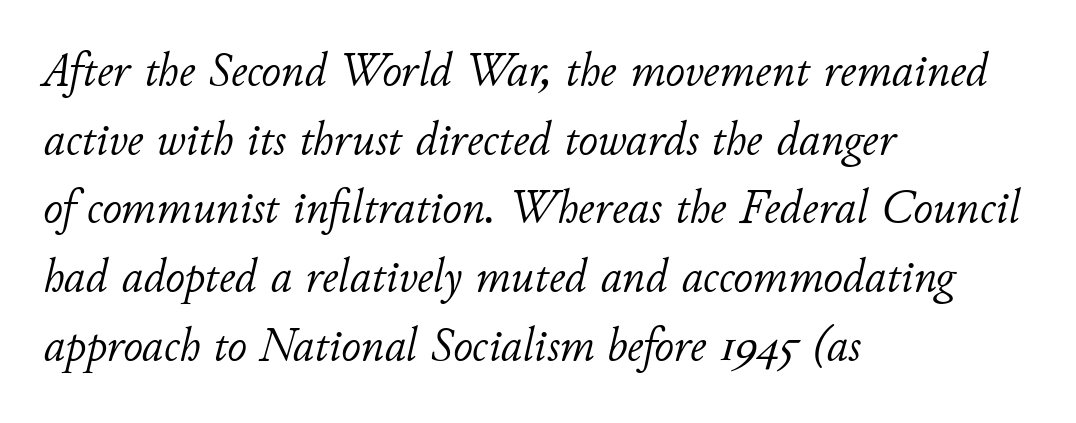
Q: Is the text bold? A: No.
Q: Is the text italic (slanted)? A: Yes, it leans right by about 11 degrees.
Q: Is the text underlined? A: No.
Q: How is the paragraph aligned? A: Left-aligned.
Q: Is the spacing between letters normal or unusually wide? A: Normal.
Q: Is the spacing between lines tight, normal or loose? A: Normal.
Q: Width (condensed, normal, or wide)? A: Normal.
Q: Stroke contrast? A: Low.
Q: x-height? A: Small.
Q: Monospaced? A: No.
